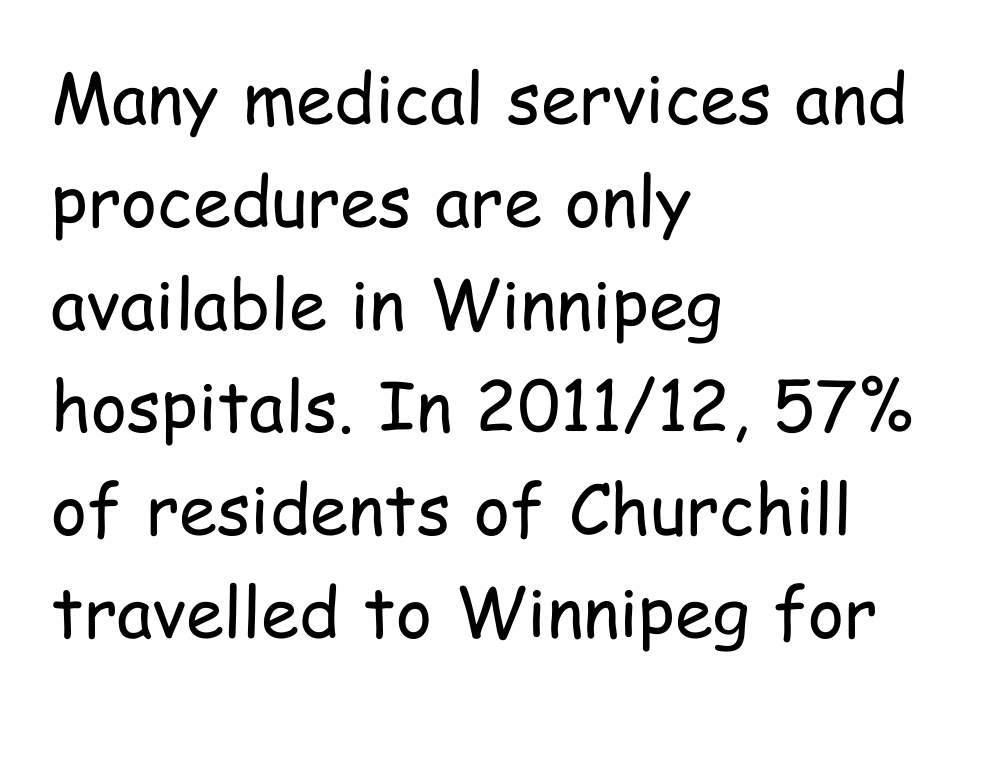
The image shows 69 px regular-weight, condensed sans-serif type, upright; set left-aligned, normal line spacing (1.49x), normal letter spacing, not underlined; low stroke contrast and a medium x-height.
